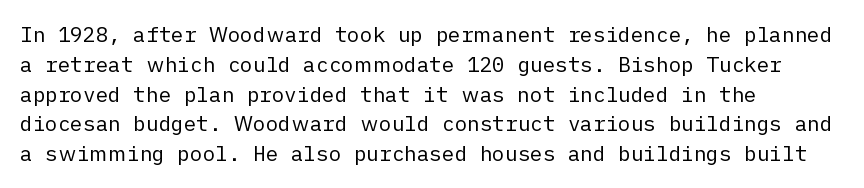
The image shows 21 px text type, upright; set left-aligned, normal line spacing (1.42x), normal letter spacing, not underlined.
